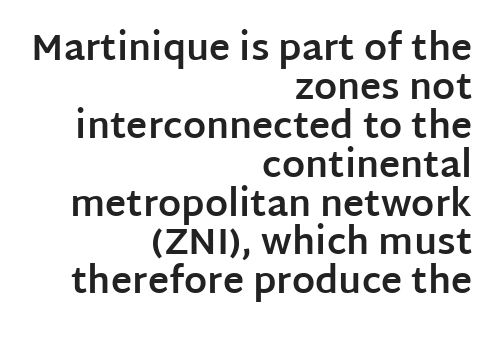
{"serif": "no", "italic": "no", "bold": "yes", "weight": "bold", "width": "normal", "stroke_contrast": "low", "x_height": "large", "monospaced": "no", "underline": "no", "align": "right", "line_spacing": "tight", "line_spacing_ratio": 1.08, "letter_spacing": "normal", "letter_spacing_em": 0.0, "glyph_px": 36}
